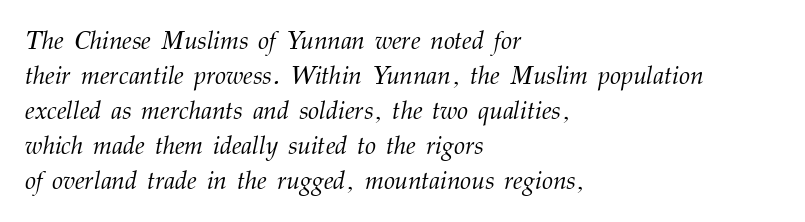
Q: Is the text bold? A: No.
Q: Is the text italic (slanted)? A: Yes, it leans right by about 12 degrees.
Q: Is the text underlined? A: No.
Q: How is the paragraph aligned? A: Left-aligned.
Q: Is the spacing between letters normal or unusually wide? A: Normal.
Q: Is the spacing between lines tight, normal or loose? A: Normal.
